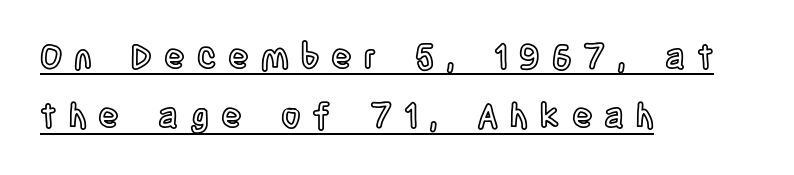
In terms of posture, this sample is upright. Tracking here is generous; glyphs stand well apart from one another. The letters advance in unequal steps, a hallmark of proportional type. Does the copy run flush right? No — it runs flush left. You can see a thin bar hugging the bottom of the glyphs.
